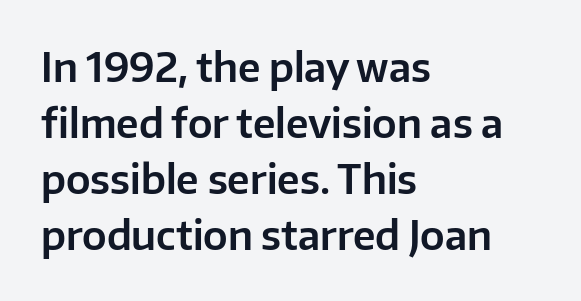
Q: Is the text italic (slanted)? A: No, it is upright.
Q: Is the typeface a serif or a sans-serif typeface? A: Sans-serif.
Q: Is the text underlined? A: No.
Q: How is the paragraph aligned? A: Left-aligned.
Q: Is the spacing between letters normal or unusually wide? A: Normal.
Q: Is the spacing between lines tight, normal or loose? A: Normal.
Q: Width (condensed, normal, or wide)? A: Normal.
Q: Stroke contrast? A: Low.
Q: x-height? A: Medium.
Q: Monospaced? A: No.
